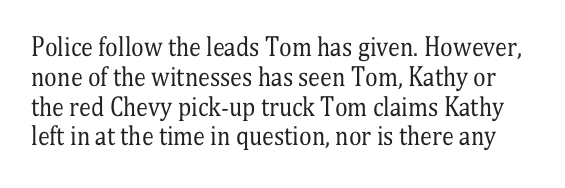
Q: Is the text bold? A: No.
Q: Is the text italic (slanted)? A: No, it is upright.
Q: Is the text underlined? A: No.
Q: Is the spacing between letters normal or unusually wide? A: Normal.
